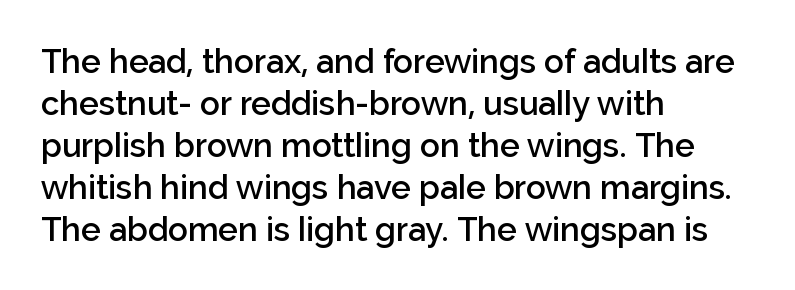
The image shows 33 px semibold sans-serif type, upright; set left-aligned, normal line spacing (1.27x), normal letter spacing, not underlined; low stroke contrast and a medium x-height.
